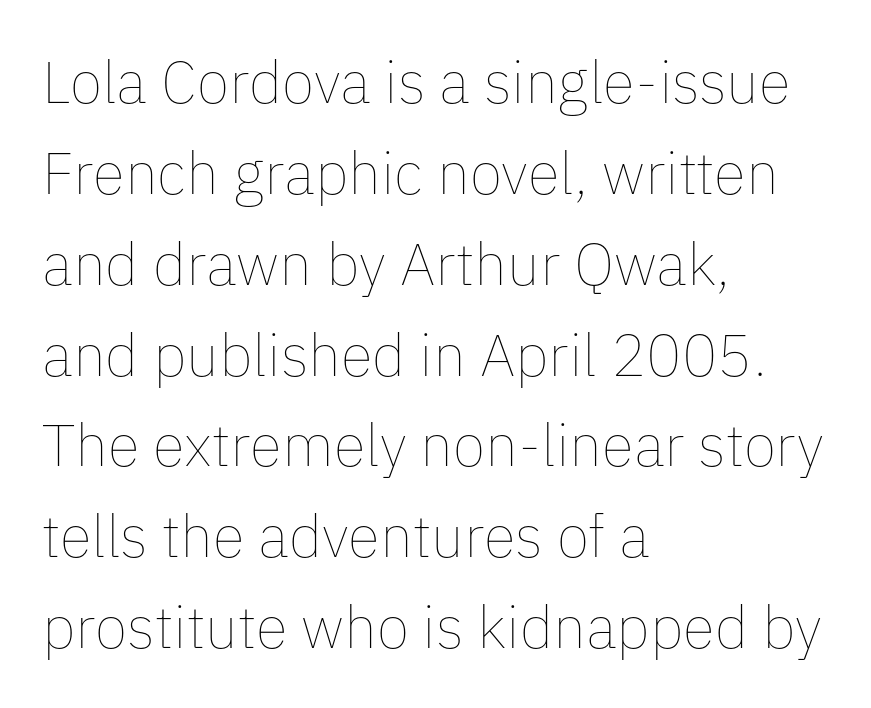
{"italic": "no", "bold": "no", "weight": "thin", "width": "normal", "stroke_contrast": "low", "x_height": "medium", "monospaced": "no", "underline": "no", "align": "left", "line_spacing": "normal", "line_spacing_ratio": 1.54, "letter_spacing": "normal", "letter_spacing_em": 0.0, "glyph_px": 59}
